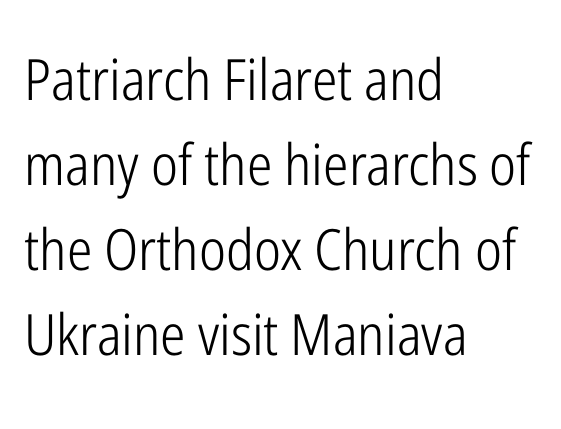
Q: Is the text bold? A: No.
Q: Is the text italic (slanted)? A: No, it is upright.
Q: Is the typeface a serif or a sans-serif typeface? A: Sans-serif.
Q: Is the text underlined? A: No.
Q: How is the paragraph aligned? A: Left-aligned.
Q: Is the spacing between letters normal or unusually wide? A: Normal.
Q: Is the spacing between lines tight, normal or loose? A: Normal.
Q: Width (condensed, normal, or wide)? A: Condensed.
Q: Stroke contrast? A: Low.
Q: x-height? A: Medium.
Q: Monospaced? A: No.
